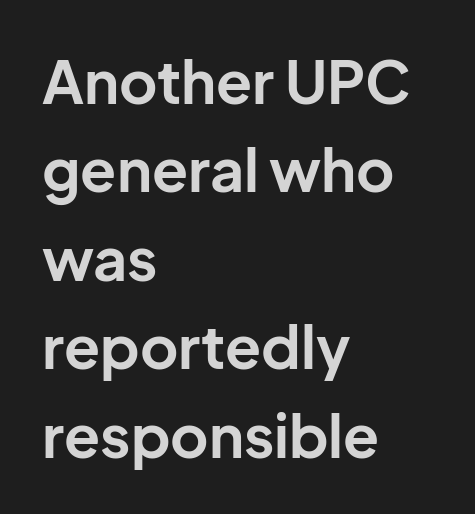
No feet cap the strokes, marking this as sans-serif type. Descenders are the only things crossing below the line. Tracking here is standard; glyphs follow each other at the usual distance. Successive baselines arrive at the customary interval. These lines are rendered in a variable-pitch font. Compared with a centered layout, this one pins lines to the left instead.
